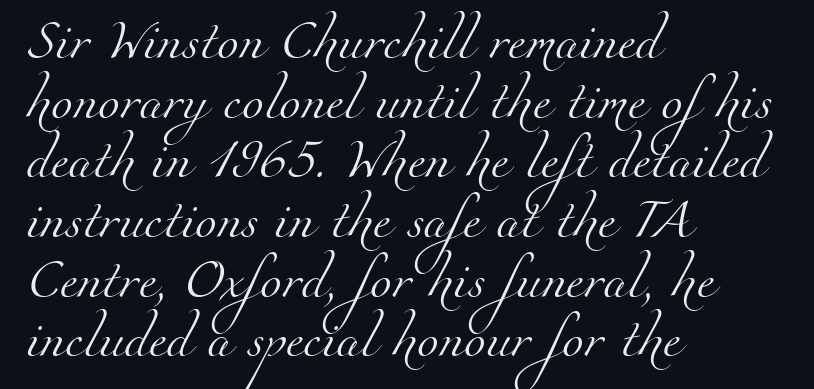
{"serif": "yes", "bold": "no", "weight": "light", "width": "normal", "stroke_contrast": "medium", "x_height": "small", "monospaced": "no", "underline": "no", "align": "left", "line_spacing": "normal", "line_spacing_ratio": 1.53, "letter_spacing": "normal", "letter_spacing_em": 0.0, "glyph_px": 39}
